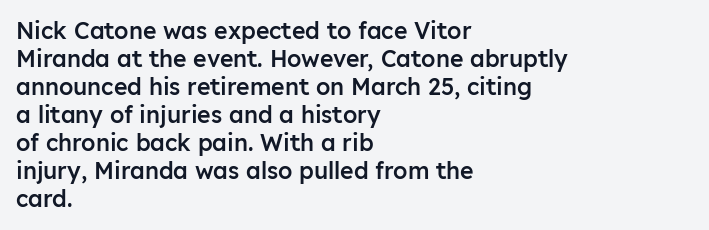
The image shows 23 px text type, upright; set left-aligned, line spacing 1.22x, normal letter spacing, not underlined.
